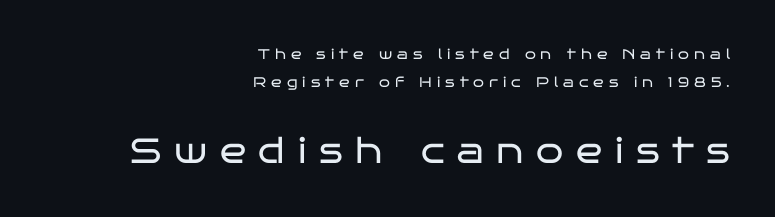
{"serif": "no", "italic": "no", "bold": "no", "weight": "regular", "width": "wide", "stroke_contrast": "low", "x_height": "large", "monospaced": "no", "underline": "no", "align": "right", "line_spacing": "loose", "line_spacing_ratio": 2.0, "letter_spacing": "wide", "letter_spacing_em": 0.36, "larger_block": "second", "size_ratio": 2.5, "glyph_px": 35}
